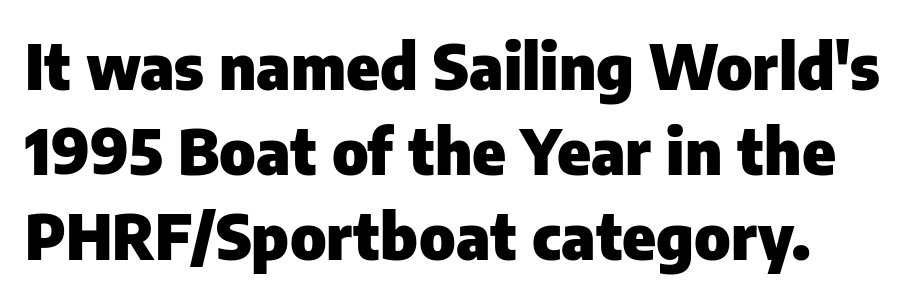
If you measured baseline to baseline, you'd find a middling distance. Looks like regular typesetting: each glyph gets only the width it needs. Decoration check: the copy has no underline. Pretty heavy lettering here — definitely bold.
